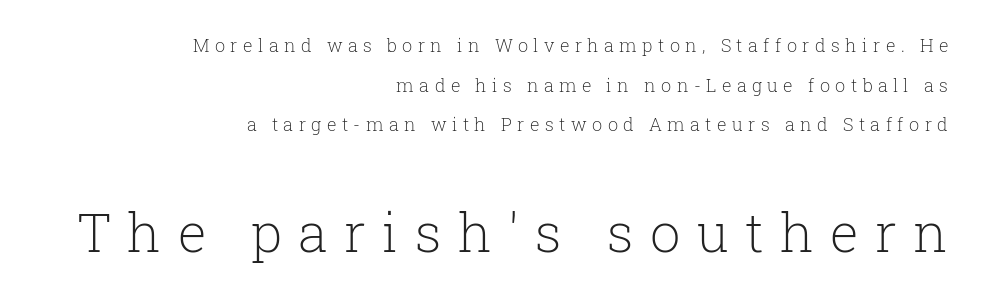
The image shows 54 px light serif type, upright; set right-aligned, loose line spacing (2.2x), unusually wide letter spacing (+0.3 em), not underlined; the second (bottom) block is 3.0x larger; low stroke contrast and a medium x-height.
